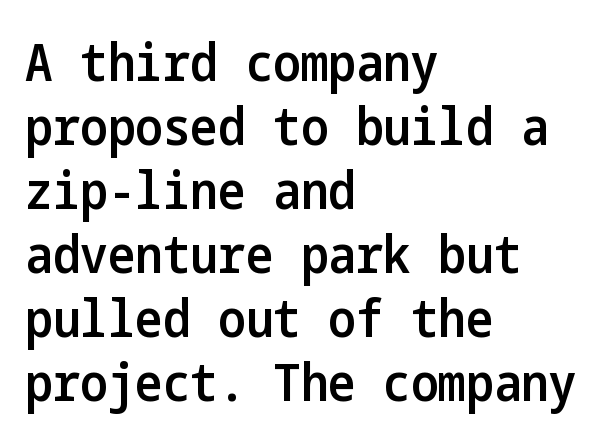
Nothing unusual about the tracking: characters are spaced as the font intends. A clean baseline with only descenders dipping below it. Unlike a traditional serif, this face leaves its strokes unadorned. This sample uses an upright cut, with every glyph sitting square on the baseline.
